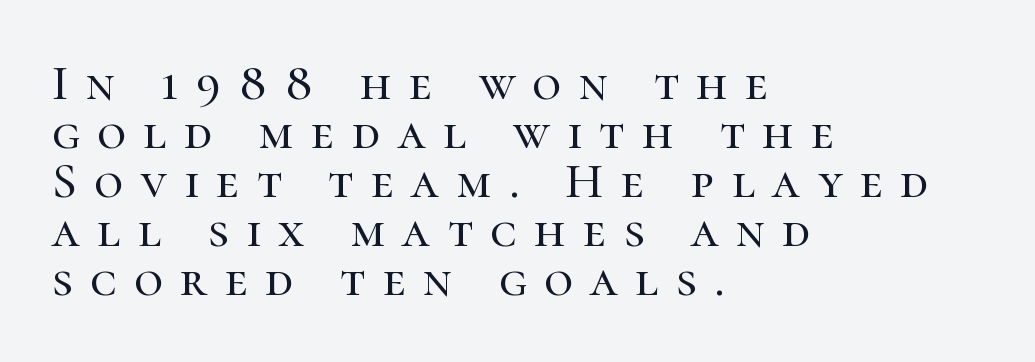
The image shows 50 px serif type, upright; set left-aligned, tight line spacing (0.98x), unusually wide letter spacing (+0.35 em), not underlined; high stroke contrast and a medium x-height.
